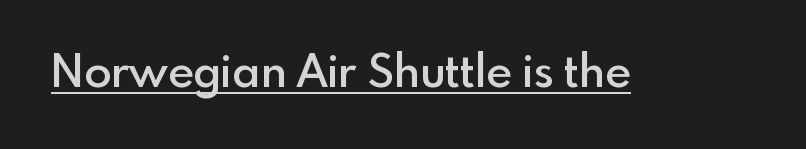
{"serif": "no", "italic": "no", "bold": "semi", "weight": "semibold", "width": "normal", "x_height": "small", "monospaced": "no", "underline": "yes", "letter_spacing": "normal", "letter_spacing_em": 0.0, "glyph_px": 45}
